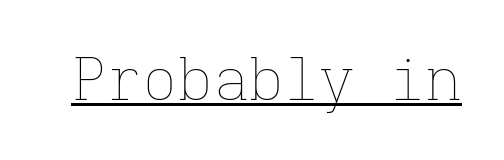
The image shows 59 px thin type, upright, monospaced; set normal letter spacing, underlined; low stroke contrast and a medium x-height.
